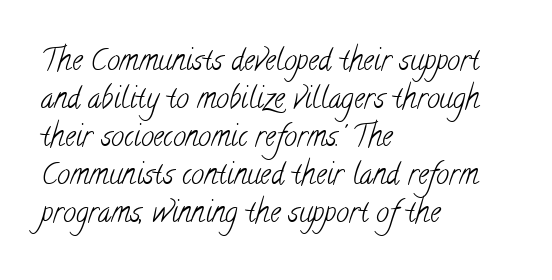
{"serif": "yes", "bold": "no", "weight": "light", "width": "condensed", "stroke_contrast": "low", "x_height": "small", "monospaced": "no", "underline": "no", "align": "left", "line_spacing": "normal", "line_spacing_ratio": 1.31, "letter_spacing": "normal", "letter_spacing_em": 0.0, "glyph_px": 29}
